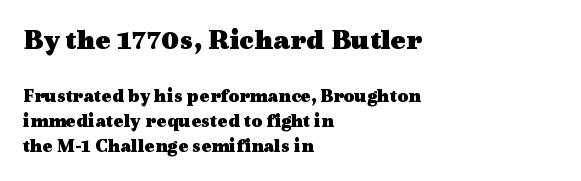
Q: Is the text bold? A: Yes.
Q: Is the text italic (slanted)? A: No, it is upright.
Q: Is the typeface a serif or a sans-serif typeface? A: Serif.
Q: Is the text underlined? A: No.
Q: How is the paragraph aligned? A: Left-aligned.
Q: Is the spacing between letters normal or unusually wide? A: Normal.
Q: Is the spacing between lines tight, normal or loose? A: Normal.
Q: Which block of text is set in a larger size, the first (top) or the second (bottom)? A: The first (top) one.
Q: Width (condensed, normal, or wide)? A: Wide.
Q: x-height? A: Medium.
Q: Monospaced? A: No.
